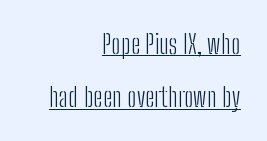
The image shows 27 px text type, upright; set right-aligned, loose line spacing (1.98x), normal letter spacing, underlined.
